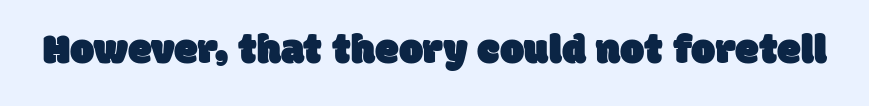
Q: Is the typeface a serif or a sans-serif typeface? A: Sans-serif.
Q: Is the text underlined? A: No.
Q: Is the spacing between letters normal or unusually wide? A: Normal.
Q: Width (condensed, normal, or wide)? A: Normal.
Q: Stroke contrast? A: Low.
Q: x-height? A: Large.
Q: Monospaced? A: No.
